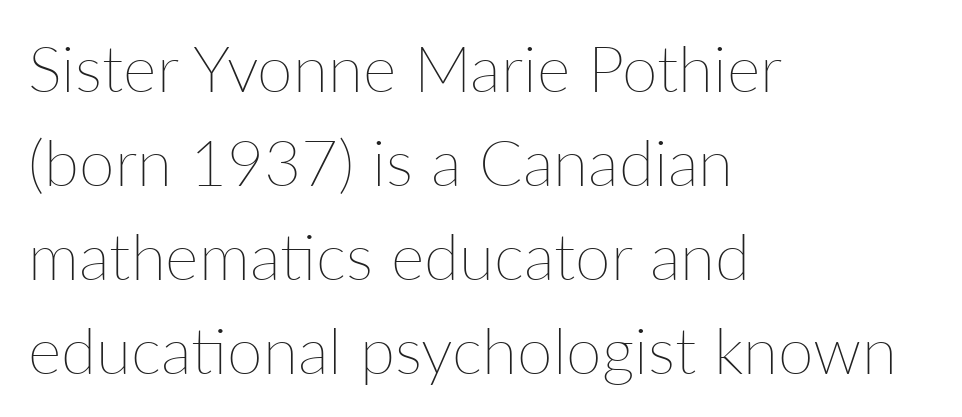
The image shows 64 px thin type, upright; set left-aligned, normal line spacing (1.47x), normal letter spacing, not underlined; low stroke contrast and a medium x-height.
